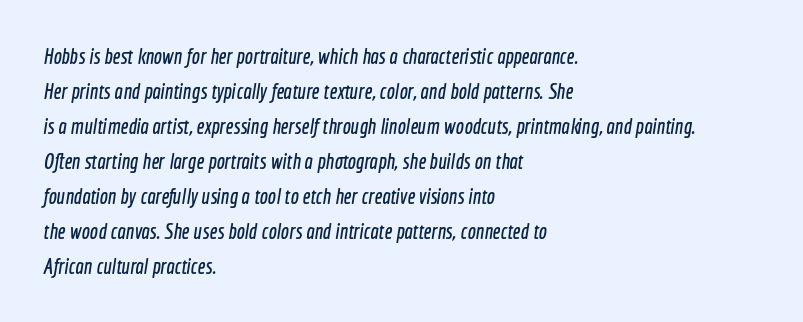
Layout note: lines flush left. Descenders are the only things crossing below the line. The vertical gap from one line to the next is medium. Caption: standard tracking, unaltered.
